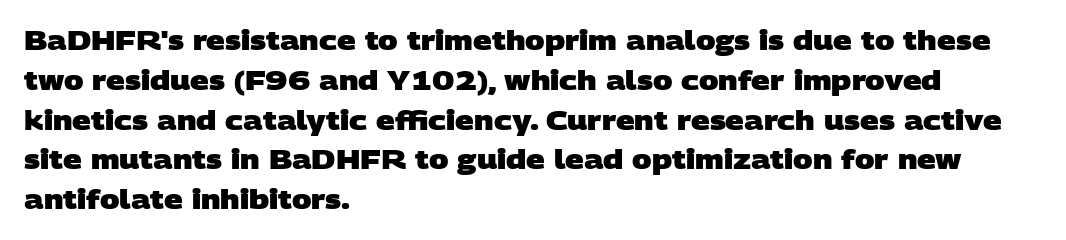
Alignment: flush left. Normally led — the rows are evenly, conventionally spaced. The type is set solid horizontally, with unmodified tracking. Typographic density is high because the face is bold. Check the space under the baseline: it is left empty.
